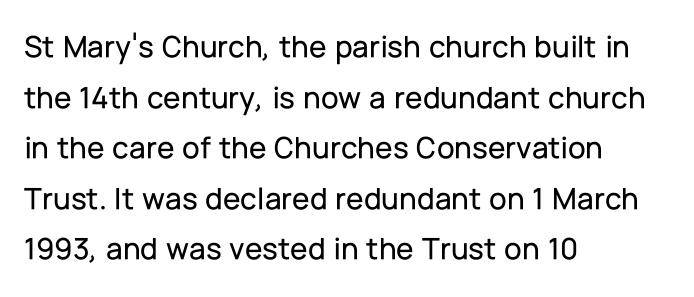
Q: Is the text italic (slanted)? A: No, it is upright.
Q: Is the typeface a serif or a sans-serif typeface? A: Sans-serif.
Q: Is the text underlined? A: No.
Q: How is the paragraph aligned? A: Left-aligned.
Q: Is the spacing between letters normal or unusually wide? A: Normal.
Q: Is the spacing between lines tight, normal or loose? A: Normal.
Q: Width (condensed, normal, or wide)? A: Normal.
Q: Stroke contrast? A: Low.
Q: x-height? A: Medium.
Q: Monospaced? A: No.
